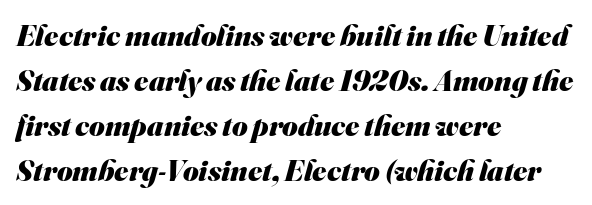
Q: Is the text bold? A: Yes.
Q: Is the typeface a serif or a sans-serif typeface? A: Sans-serif.
Q: Is the text underlined? A: No.
Q: How is the paragraph aligned? A: Left-aligned.
Q: Is the spacing between letters normal or unusually wide? A: Normal.
Q: Is the spacing between lines tight, normal or loose? A: Normal.
Q: Width (condensed, normal, or wide)? A: Normal.
Q: Stroke contrast? A: Medium.
Q: x-height? A: Small.
Q: Monospaced? A: No.
